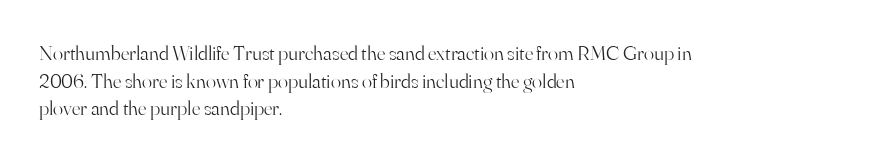
Q: Is the text bold? A: No.
Q: Is the text italic (slanted)? A: No, it is upright.
Q: Is the text underlined? A: No.
Q: How is the paragraph aligned? A: Left-aligned.
Q: Is the spacing between letters normal or unusually wide? A: Normal.
Q: Is the spacing between lines tight, normal or loose? A: Normal.
